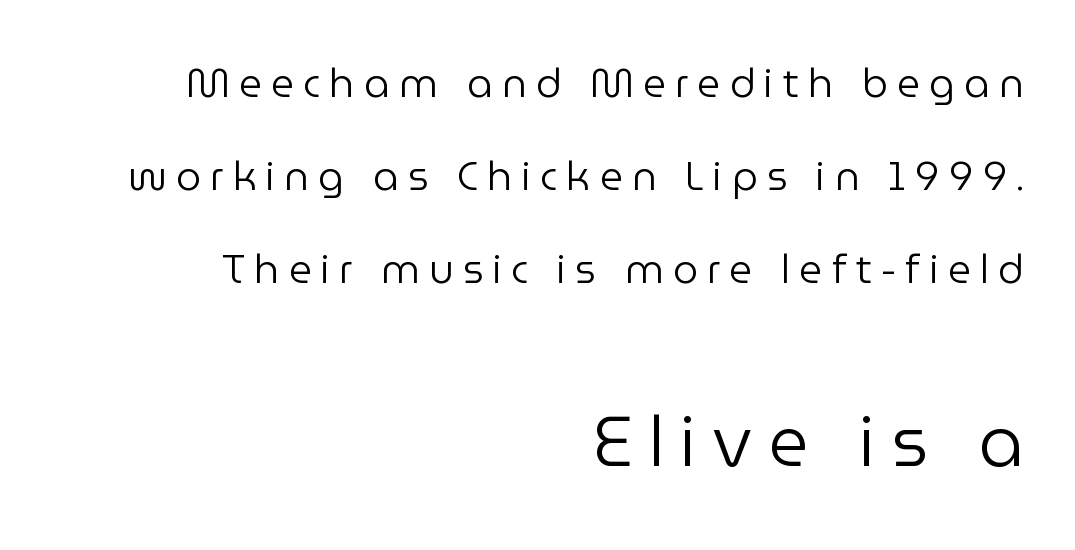
Q: Is the text bold? A: No.
Q: Is the text italic (slanted)? A: No, it is upright.
Q: Is the typeface a serif or a sans-serif typeface? A: Sans-serif.
Q: Is the text underlined? A: No.
Q: How is the paragraph aligned? A: Right-aligned.
Q: Is the spacing between letters normal or unusually wide? A: Unusually wide.
Q: Is the spacing between lines tight, normal or loose? A: Loose.
Q: Which block of text is set in a larger size, the first (top) or the second (bottom)? A: The second (bottom) one.
Q: Width (condensed, normal, or wide)? A: Normal.
Q: Stroke contrast? A: Low.
Q: x-height? A: Medium.
Q: Monospaced? A: No.
